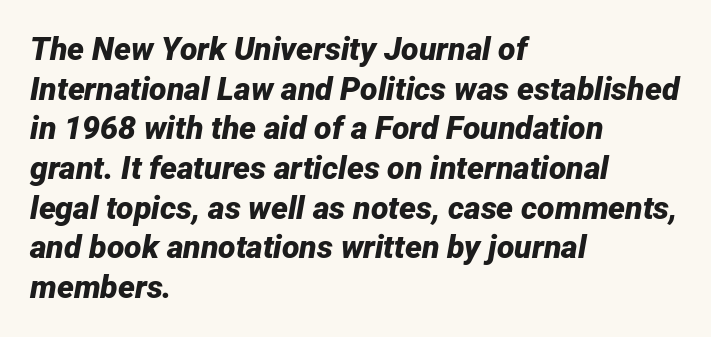
Q: Is the text bold? A: Yes.
Q: Is the text italic (slanted)? A: Yes, it leans right by about 12 degrees.
Q: Is the text underlined? A: No.
Q: How is the paragraph aligned? A: Left-aligned.
Q: Is the spacing between letters normal or unusually wide? A: Normal.
Q: Width (condensed, normal, or wide)? A: Normal.
Q: Stroke contrast? A: Low.
Q: x-height? A: Medium.
Q: Monospaced? A: No.
